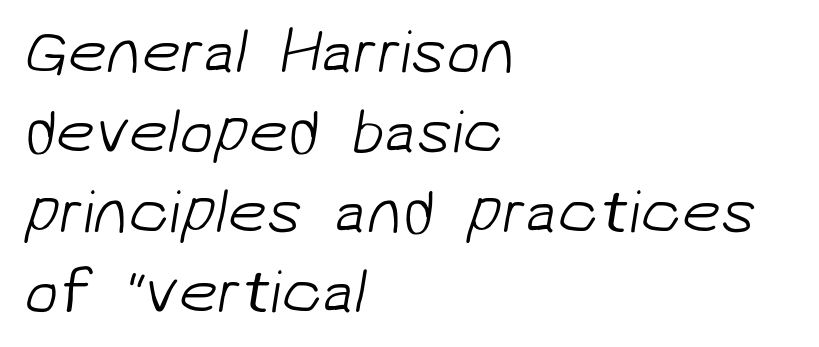
The image shows 62 px light sans-serif type; set left-aligned, normal line spacing (1.29x), normal letter spacing, not underlined; low stroke contrast and a medium x-height.
